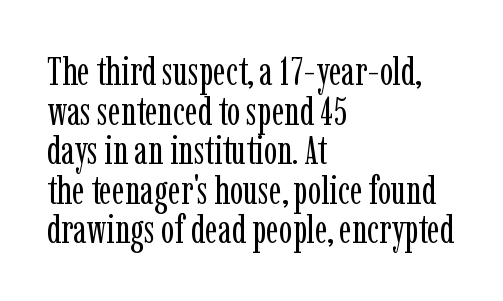
The lines are quadded left. The type family on display is of the serif kind. Check under the words: just untouched page. The lines are packed closely together with very little leading.
